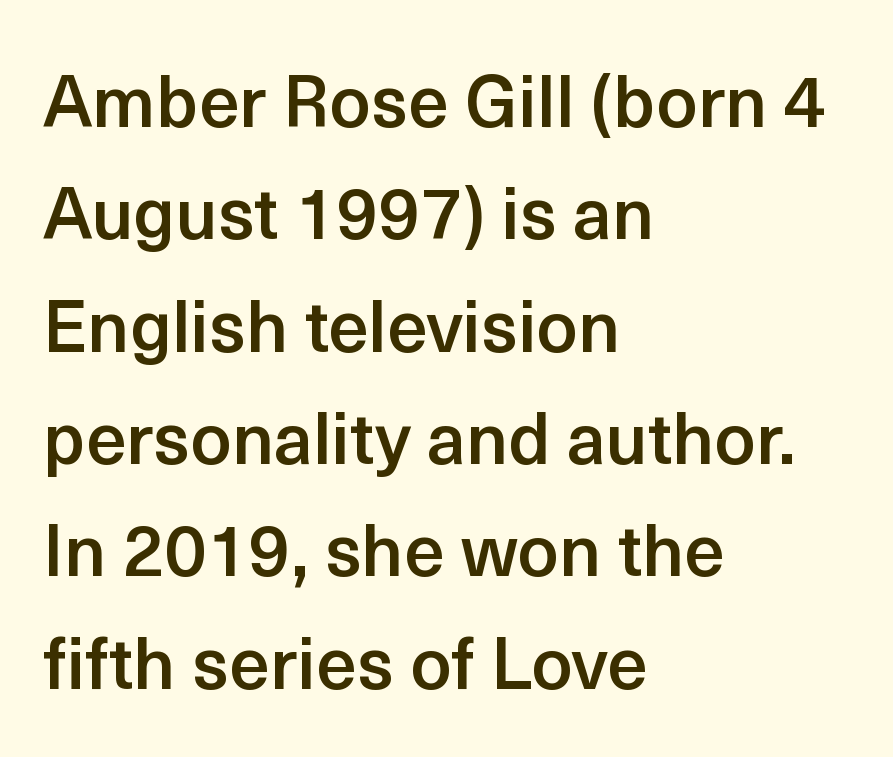
Decoration check: the copy has no underline. The strokes are fattened partway — semibold, not bold. Alignment: flush left. Designer's note — italics off, roman on.
